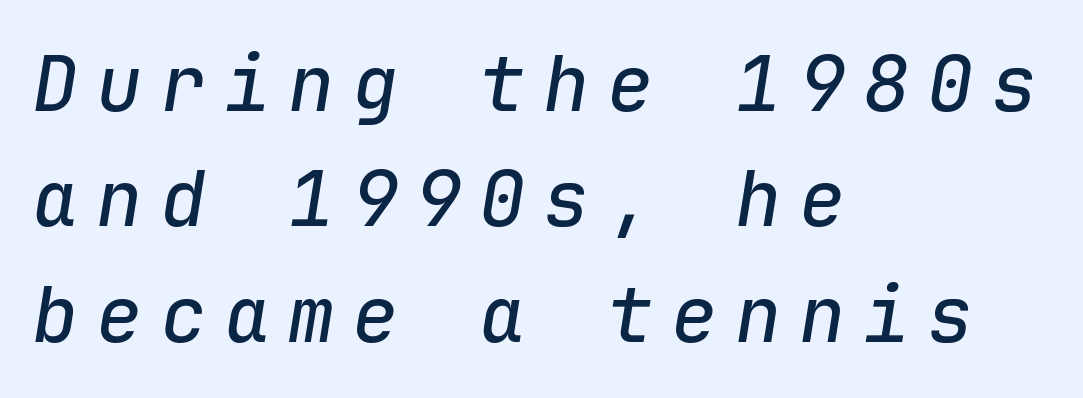
{"italic": "yes", "lean": "right", "slant_degrees": 9, "width": "normal", "stroke_contrast": "low", "x_height": "medium", "monospaced": "yes", "underline": "no", "align": "left", "line_spacing": "normal", "line_spacing_ratio": 1.5, "letter_spacing": "wide", "letter_spacing_em": 0.23, "glyph_px": 77}
